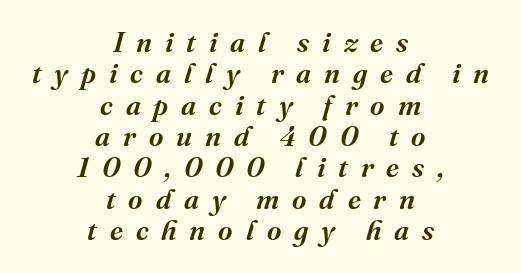
Are there feet on the stems? There are — it's a serif. These lines carry some extra weight — a demibold, not a full bold. Notice how the stems are inclined rather than vertical — that's the hallmark of italics. Which margin do the lines hug? Neither — every line sits in the middle. Leading is clearly below the norm, producing a dense column. The tracking jumps out immediately: characters are airy and widely separated.
